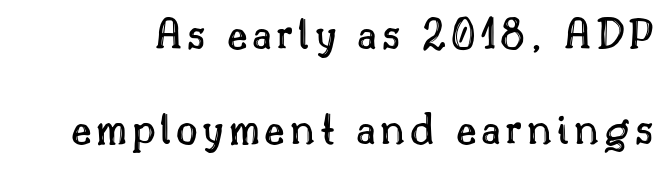
Q: Is the text italic (slanted)? A: No, it is upright.
Q: Is the text underlined? A: No.
Q: Is the spacing between lines tight, normal or loose? A: Loose.
Q: Width (condensed, normal, or wide)? A: Normal.
Q: x-height? A: Small.
Q: Monospaced? A: No.
